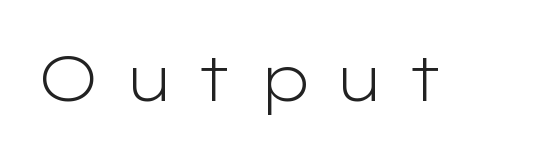
{"serif": "no", "italic": "no", "bold": "no", "weight": "light", "width": "wide", "stroke_contrast": "low", "x_height": "medium", "monospaced": "no", "underline": "no", "letter_spacing": "wide", "letter_spacing_em": 0.35, "glyph_px": 64}
